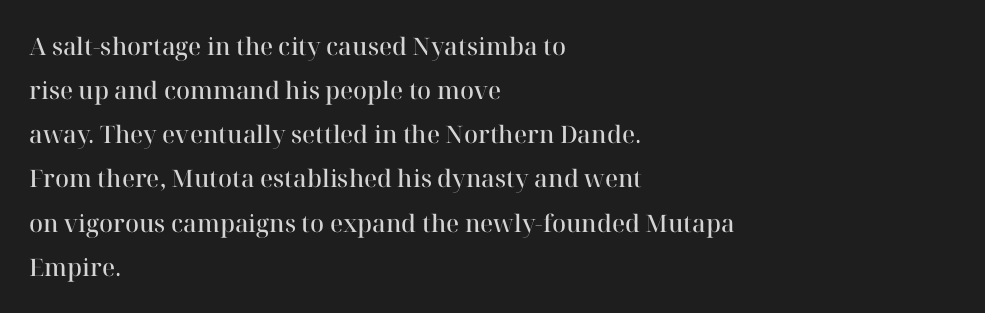
The image shows 24 px text type, upright; set left-aligned, line spacing 1.84x, normal letter spacing, not underlined.
